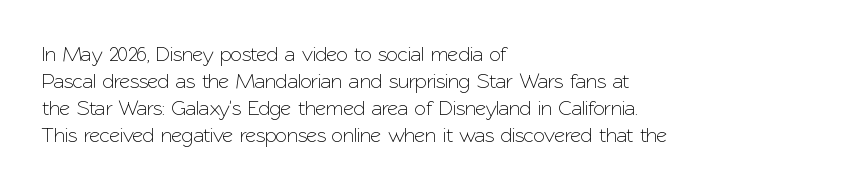
No word sits above an underline. Rendered with straight, roman letterforms. A typesetter would call this leading conventional body-copy spacing. Nothing unusual about the tracking: characters are spaced as the font intends. Line starts are locked; line ends wander.
